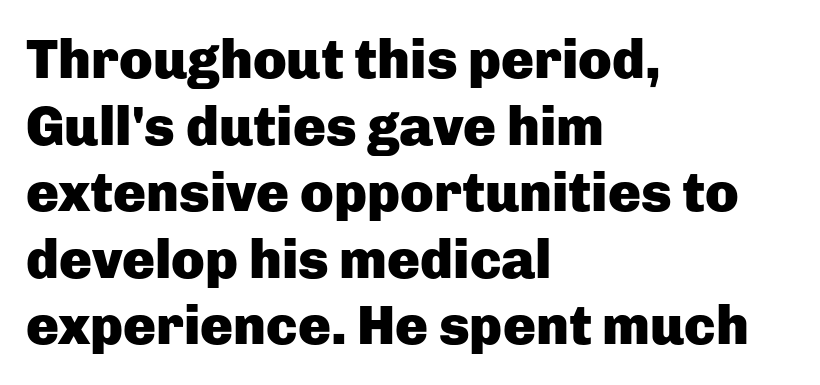
{"serif": "no", "italic": "no", "bold": "yes", "weight": "heavy", "width": "normal", "stroke_contrast": "low", "x_height": "medium", "monospaced": "no", "underline": "no", "align": "left", "line_spacing_ratio": 1.21, "letter_spacing": "normal", "letter_spacing_em": 0.0, "glyph_px": 55}
